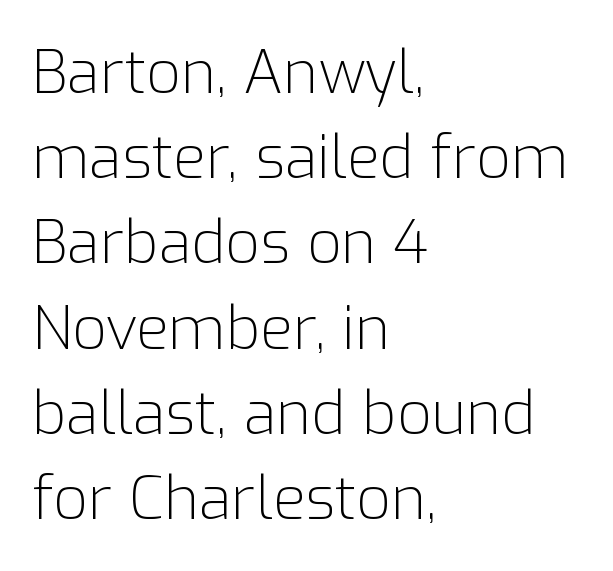
The image shows 60 px light sans-serif type, upright; set left-aligned, normal line spacing (1.42x), normal letter spacing, not underlined; low stroke contrast and a medium x-height.
